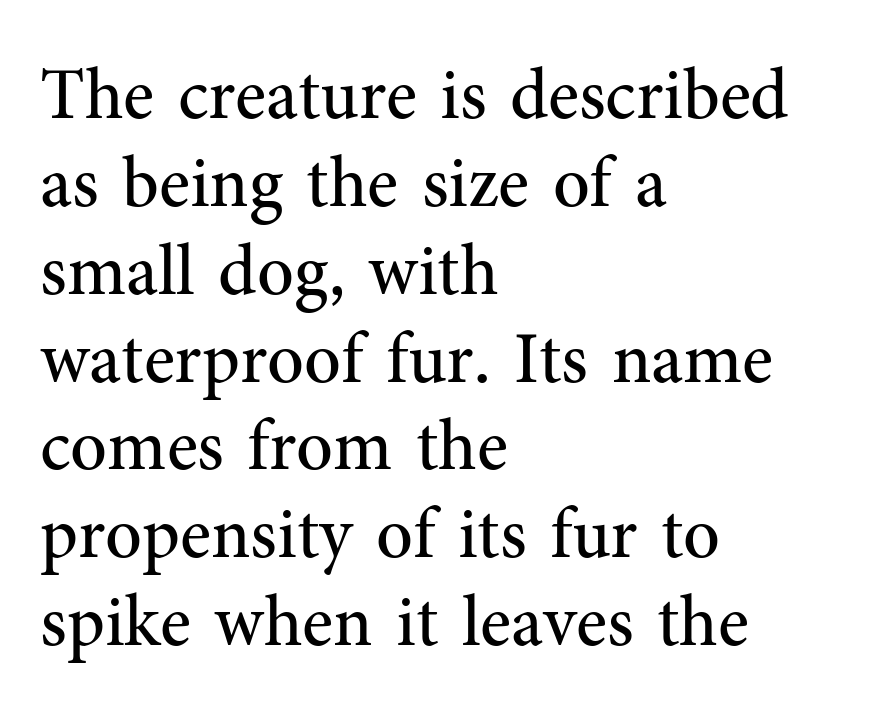
The image shows 72 px regular-weight serif type, upright; set left-aligned, line spacing 1.22x, normal letter spacing, not underlined; medium stroke contrast and a medium x-height.
